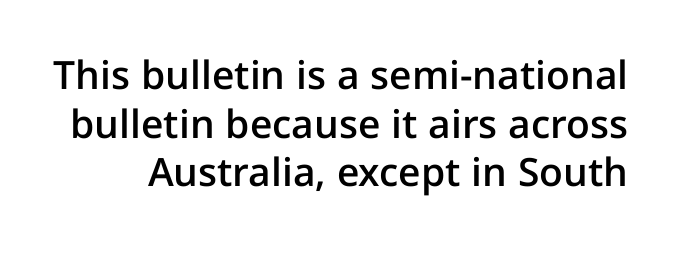
Q: Is the text bold? A: Semi-bold.
Q: Is the text italic (slanted)? A: No, it is upright.
Q: Is the typeface a serif or a sans-serif typeface? A: Sans-serif.
Q: Is the text underlined? A: No.
Q: Is the spacing between letters normal or unusually wide? A: Normal.
Q: Is the spacing between lines tight, normal or loose? A: Normal.
Q: Width (condensed, normal, or wide)? A: Normal.
Q: Stroke contrast? A: Low.
Q: x-height? A: Medium.
Q: Monospaced? A: No.
